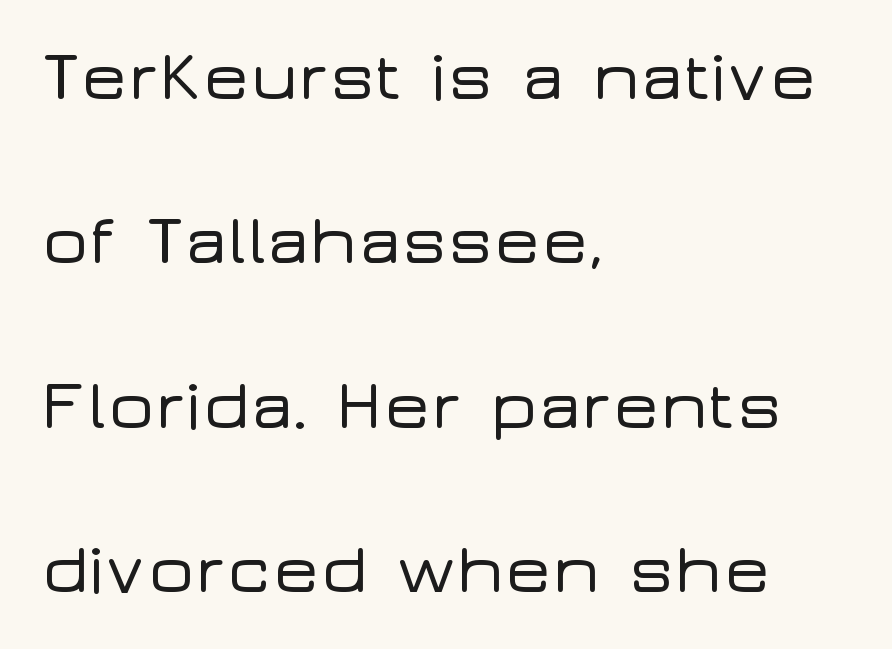
{"serif": "no", "italic": "no", "width": "wide", "stroke_contrast": "low", "x_height": "medium", "monospaced": "no", "underline": "no", "align": "left", "line_spacing": "loose", "line_spacing_ratio": 2.35, "letter_spacing": "normal", "letter_spacing_em": 0.0, "glyph_px": 70}
